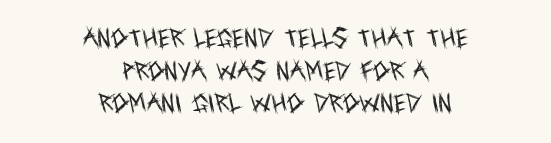
The image shows 21 px text type, upright; set centered, normal line spacing (1.55x), normal letter spacing, not underlined.
